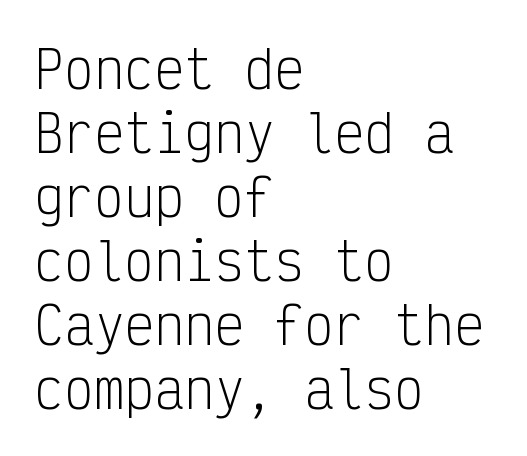
All the whitespace from short lines collects on the right. Stems here are at most as thick as an everyday book face. How are the letters spaced? Ordinarily, with no added tracking. Regarding serifs, this sample does without them.
